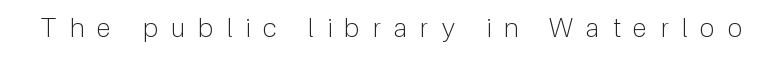
The space beneath each line is pristine and unruled. Designer's note — italics off, roman on. Tracking here is generous; glyphs stand well apart from one another. Letters have the restrained weight of plain body copy at most.
